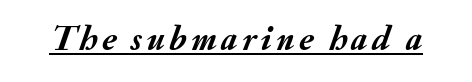
The image shows 35 px semibold type, italic (leaning right); set underlined; medium stroke contrast and a small x-height.
